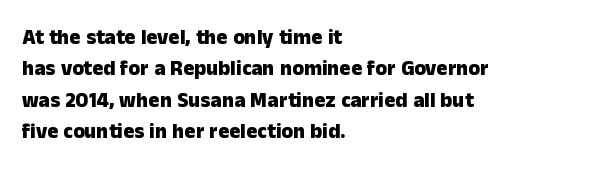
Q: Is the text bold? A: Yes.
Q: Is the text italic (slanted)? A: No, it is upright.
Q: Is the text underlined? A: No.
Q: How is the paragraph aligned? A: Left-aligned.
Q: Is the spacing between letters normal or unusually wide? A: Normal.
Q: Is the spacing between lines tight, normal or loose? A: Normal.
